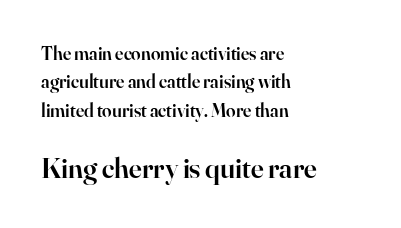
The image shows 29 px semibold serif type, upright; set left-aligned, normal line spacing (1.49x), normal letter spacing, not underlined; the second (bottom) block is 1.53x larger; high stroke contrast and a small x-height.
